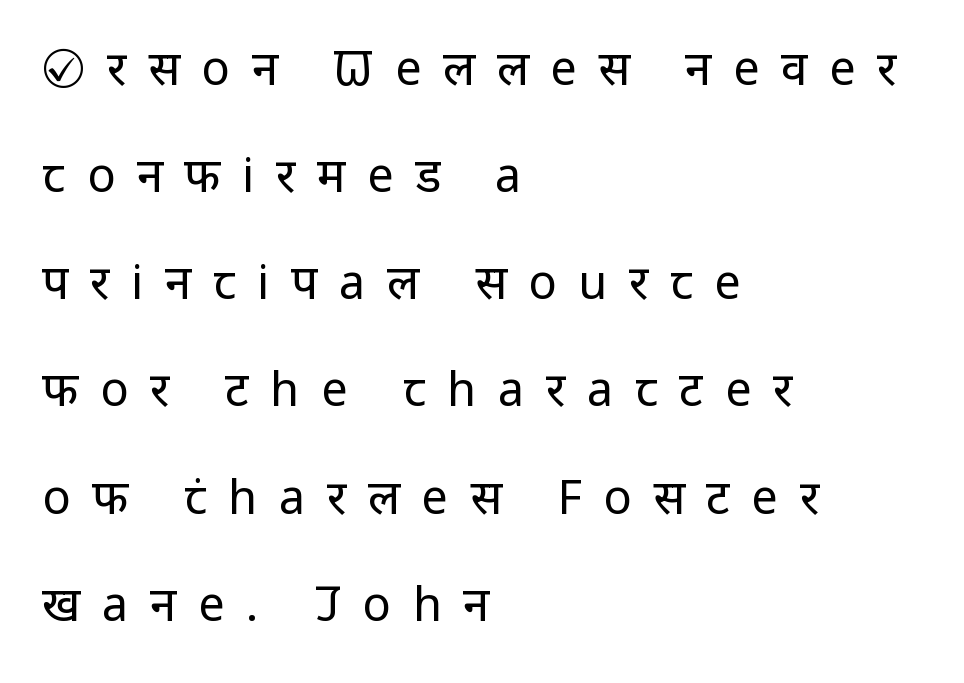
{"serif": "no", "italic": "no", "bold": "no", "weight": "regular", "width": "normal", "stroke_contrast": "low", "x_height": "medium", "monospaced": "no", "underline": "no", "align": "left", "line_spacing": "loose", "line_spacing_ratio": 2.28, "letter_spacing": "wide", "letter_spacing_em": 0.46, "glyph_px": 47}
